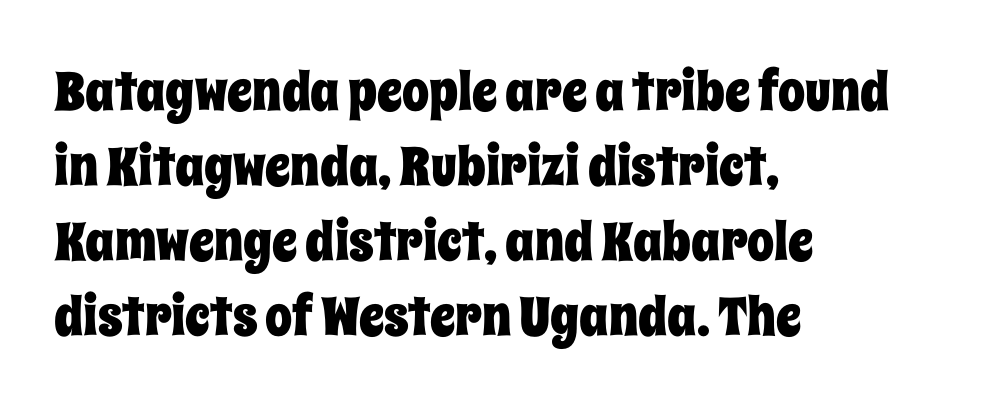
{"italic": "no", "width": "condensed", "stroke_contrast": "low", "x_height": "large", "monospaced": "no", "underline": "no", "align": "left", "line_spacing": "normal", "line_spacing_ratio": 1.39, "letter_spacing": "normal", "letter_spacing_em": 0.0, "glyph_px": 54}
